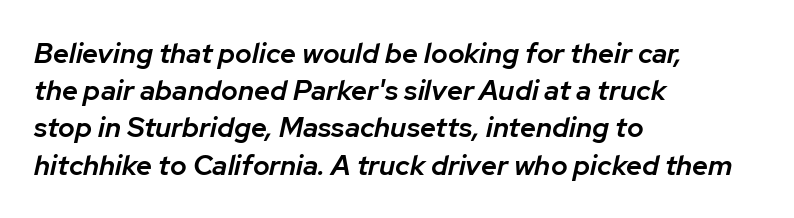
The paragraph shown leans on its left margin. The font's italic variant was chosen for this text. Descender tails drop into unmarked territory. The horizontal fit of the characters is conventional and even. A semibold gives these letters moderate extra thickness, short of bold. Honestly, the row spacing looks completely unremarkable.
